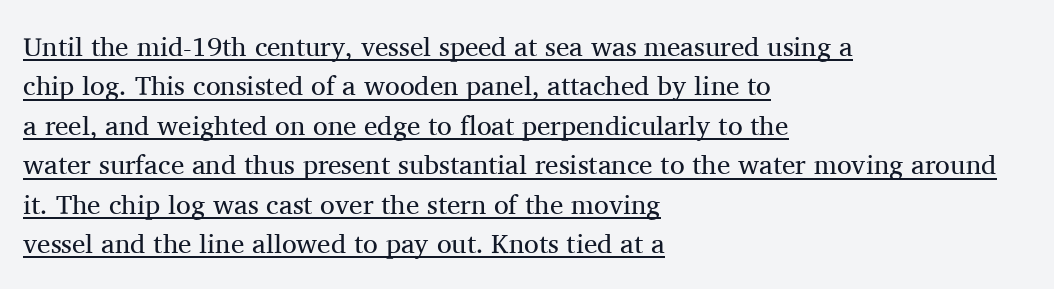
Q: Is the text bold? A: No.
Q: Is the text italic (slanted)? A: No, it is upright.
Q: Is the text underlined? A: Yes.
Q: How is the paragraph aligned? A: Left-aligned.
Q: Is the spacing between letters normal or unusually wide? A: Normal.
Q: Is the spacing between lines tight, normal or loose? A: Normal.
